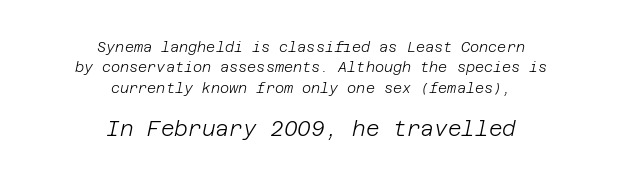
Nothing unusual about the tracking: characters are spaced as the font intends. The setting favours the middle, as headings and verse often do. No heavy texture on the line: the type isn't bold. Slant detected: the letters are inclined. Whoever set this made the second block the dominant, larger element.
